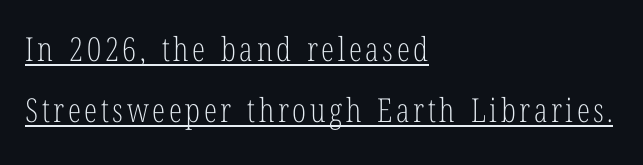
Q: Is the text bold? A: No.
Q: Is the text italic (slanted)? A: No, it is upright.
Q: Is the typeface a serif or a sans-serif typeface? A: Serif.
Q: Is the text underlined? A: Yes.
Q: How is the paragraph aligned? A: Left-aligned.
Q: Width (condensed, normal, or wide)? A: Condensed.
Q: Stroke contrast? A: Low.
Q: x-height? A: Medium.
Q: Monospaced? A: No.
